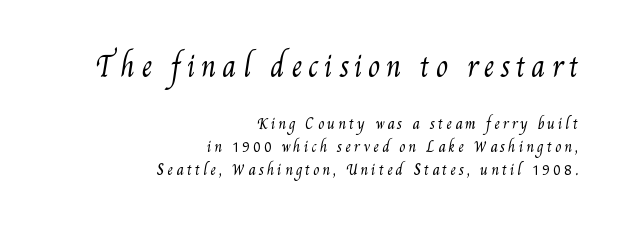
The image shows 27 px text type; set right-aligned, normal line spacing (1.64x), unusually wide letter spacing (+0.22 em), not underlined; the first (top) block is 1.93x larger.
